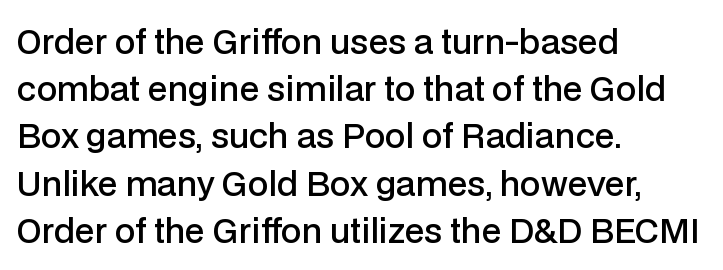
{"serif": "no", "italic": "no", "bold": "semi", "weight": "semibold", "width": "normal", "stroke_contrast": "low", "x_height": "medium", "monospaced": "no", "underline": "no", "align": "left", "line_spacing": "normal", "line_spacing_ratio": 1.43, "letter_spacing": "normal", "letter_spacing_em": 0.0, "glyph_px": 33}
